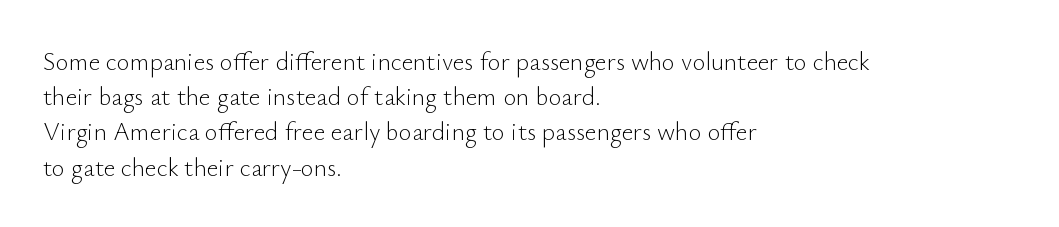
Q: Is the text bold? A: No.
Q: Is the text italic (slanted)? A: No, it is upright.
Q: Is the text underlined? A: No.
Q: How is the paragraph aligned? A: Left-aligned.
Q: Is the spacing between letters normal or unusually wide? A: Normal.
Q: Is the spacing between lines tight, normal or loose? A: Normal.
